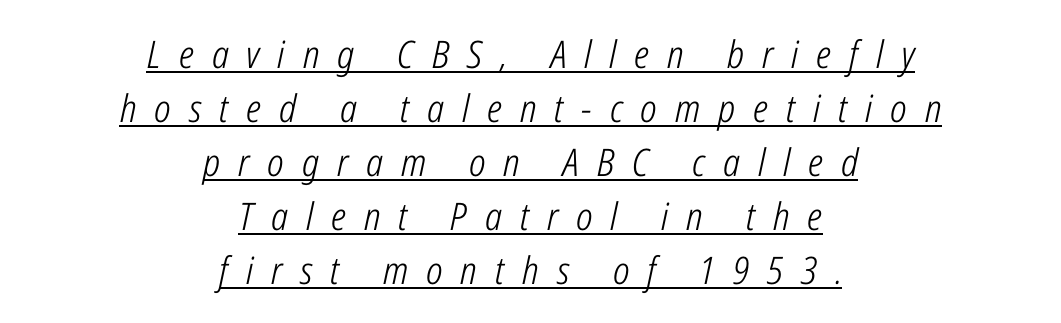
Horizontal bands of white between lines are of average thickness. The font's italic variant was chosen for this text. The letters advance in unequal steps, a hallmark of proportional type. The whitespace from short lines is split evenly between both sides.
